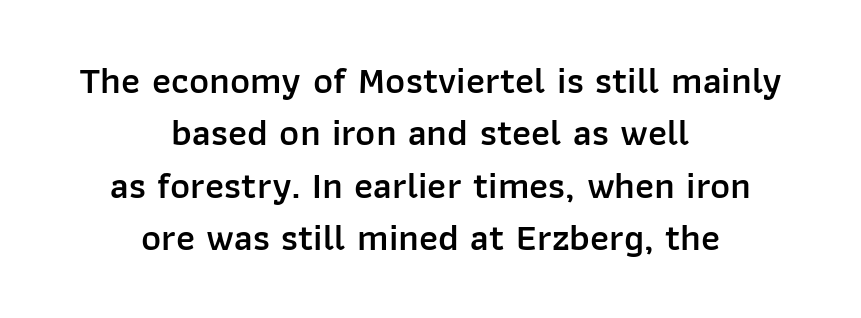
Q: Is the text bold? A: Semi-bold.
Q: Is the text italic (slanted)? A: No, it is upright.
Q: Is the typeface a serif or a sans-serif typeface? A: Sans-serif.
Q: Is the text underlined? A: No.
Q: How is the paragraph aligned? A: Centered.
Q: Is the spacing between letters normal or unusually wide? A: Normal.
Q: Is the spacing between lines tight, normal or loose? A: Normal.
Q: Width (condensed, normal, or wide)? A: Normal.
Q: Stroke contrast? A: Low.
Q: x-height? A: Medium.
Q: Monospaced? A: No.
